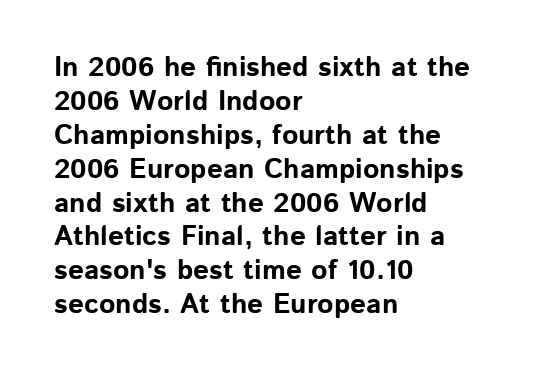
Proportional: the letters do not fall into vertical columns. The type sits square on the baseline with zero lean. Reading down the block, your eye returns to a fixed left position each line. Just letters on the line, the space beneath them empty. Nobody touched the tracking dial on this one.
